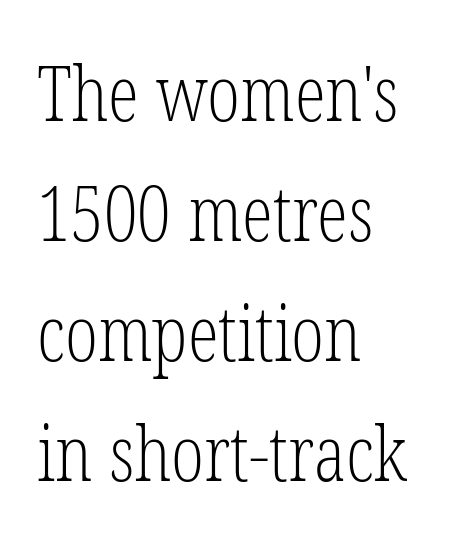
The image shows 78 px light, condensed serif type, upright; set left-aligned, normal line spacing (1.54x), normal letter spacing, not underlined; low stroke contrast and a medium x-height.
